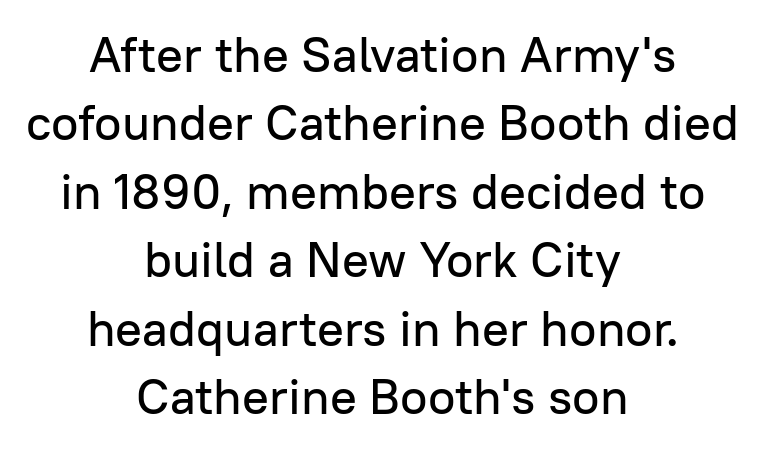
You could not count columns in this text — the font is proportionally spaced. The glyphs are unaccompanied by any horizontal stroke below them. You could call the tracking neutral — neither tight nor loose. Font category for this specimen: sans-serif.
